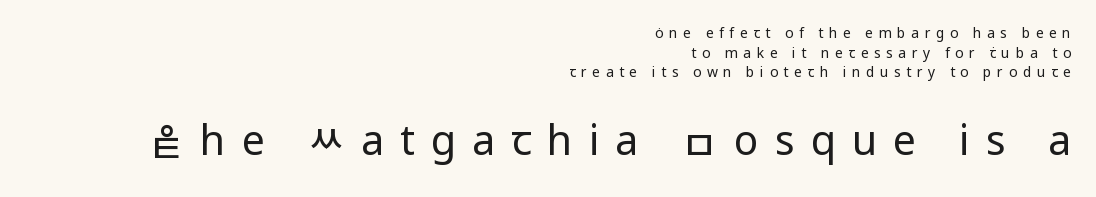
The image shows 41 px regular-weight sans-serif type, upright; set right-aligned, normal line spacing (1.4x), unusually wide letter spacing (+0.39 em), not underlined; the second (bottom) block is 2.93x larger; low stroke contrast and a medium x-height.
